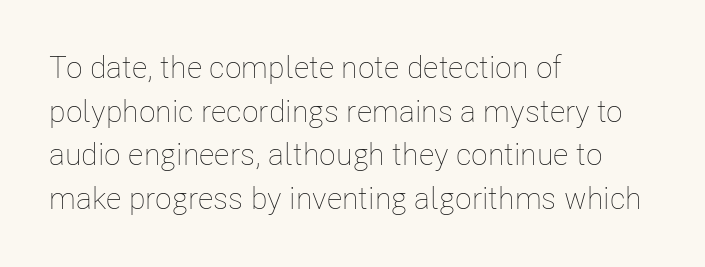
Q: Is the text bold? A: No.
Q: Is the text italic (slanted)? A: No, it is upright.
Q: Is the text underlined? A: No.
Q: How is the paragraph aligned? A: Left-aligned.
Q: Is the spacing between letters normal or unusually wide? A: Normal.
Q: Is the spacing between lines tight, normal or loose? A: Normal.
Q: Width (condensed, normal, or wide)? A: Condensed.
Q: Stroke contrast? A: Low.
Q: x-height? A: Medium.
Q: Monospaced? A: No.
